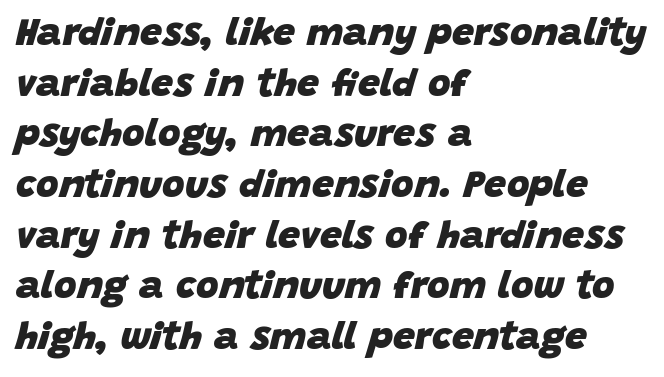
{"italic": "yes", "lean": "right", "slant_degrees": 15, "bold": "yes", "weight": "heavy", "width": "normal", "stroke_contrast": "low", "x_height": "large", "monospaced": "no", "underline": "no", "align": "left", "line_spacing": "normal", "line_spacing_ratio": 1.3, "letter_spacing": "normal", "letter_spacing_em": 0.0, "glyph_px": 39}
